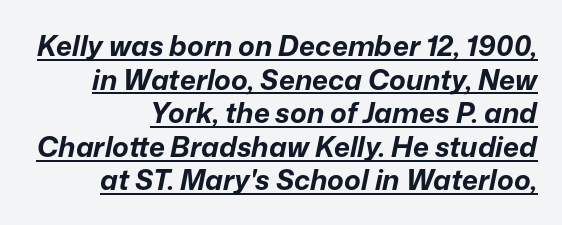
Q: Is the text bold? A: Yes.
Q: Is the text italic (slanted)? A: Yes, it leans right by about 12 degrees.
Q: Is the text underlined? A: Yes.
Q: How is the paragraph aligned? A: Right-aligned.
Q: Is the spacing between letters normal or unusually wide? A: Normal.
Q: Width (condensed, normal, or wide)? A: Normal.
Q: Stroke contrast? A: Low.
Q: x-height? A: Medium.
Q: Monospaced? A: No.
